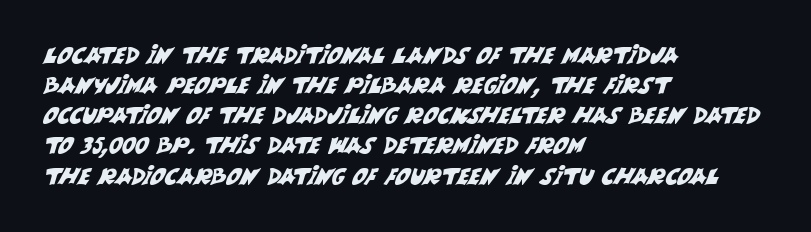
The image shows 23 px text type; set left-aligned, normal line spacing (1.31x), normal letter spacing, not underlined.
